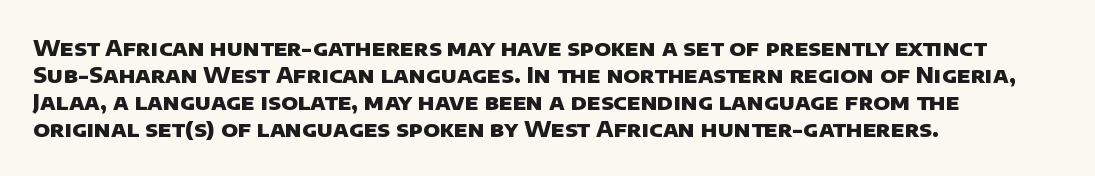
Q: Is the text bold? A: Yes.
Q: Is the text underlined? A: No.
Q: How is the paragraph aligned? A: Left-aligned.
Q: Is the spacing between letters normal or unusually wide? A: Normal.
